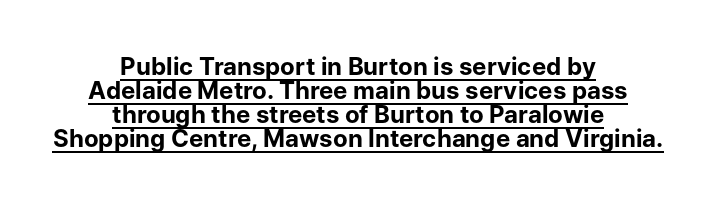
The letters stand upright; this is a roman face. The vertical gap from one line to the next is small. Honestly, the underline is the first thing you notice here. The letterforms sit shoulder to shoulder at normal distance. Typesetter's note: full bold, strokes at maximum text heaviness.
